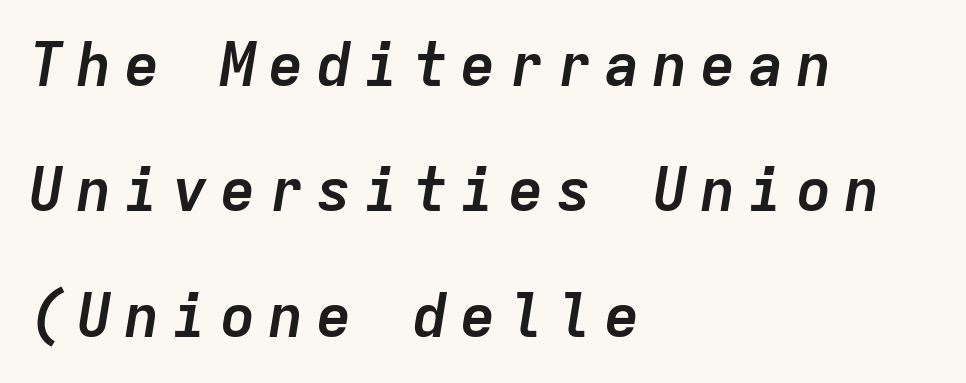
Q: Is the text bold? A: Yes.
Q: Is the text italic (slanted)? A: Yes, it leans right by about 9 degrees.
Q: Is the text underlined? A: No.
Q: How is the paragraph aligned? A: Left-aligned.
Q: Is the spacing between letters normal or unusually wide? A: Unusually wide.
Q: Is the spacing between lines tight, normal or loose? A: Loose.
Q: Width (condensed, normal, or wide)? A: Normal.
Q: Stroke contrast? A: Low.
Q: x-height? A: Medium.
Q: Monospaced? A: Yes.
